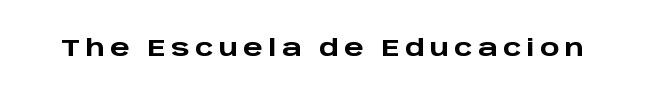
Q: Is the text bold? A: Yes.
Q: Is the text italic (slanted)? A: No, it is upright.
Q: Is the text underlined? A: No.
Q: Is the spacing between letters normal or unusually wide? A: Unusually wide.
